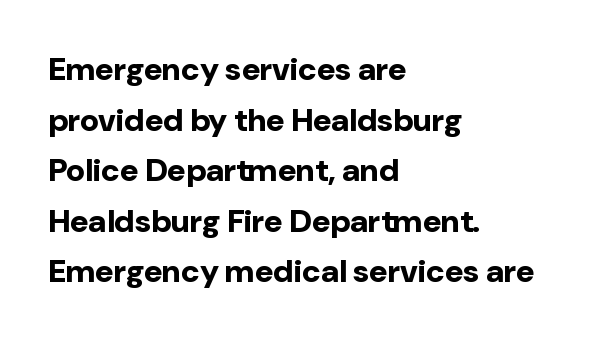
Notice how thick the strokes are: this is what a full bold looks like. The typeface chosen for these lines omits serifs. This sample has the flowing, uneven cadence of proportional lettering. The lines in this sample share a left origin and differ only in where they stop. These lines keep a tight, regular rhythm from letter to letter.
